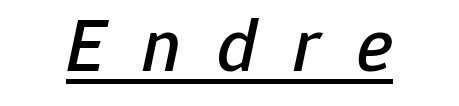
A rule runs beneath these lines of type. Note the varied advance widths — an 'i' is clearly narrower than an 'm'. The letters are slanted; this is an italic face. The type is letterspaced generously, with wide tracking.
